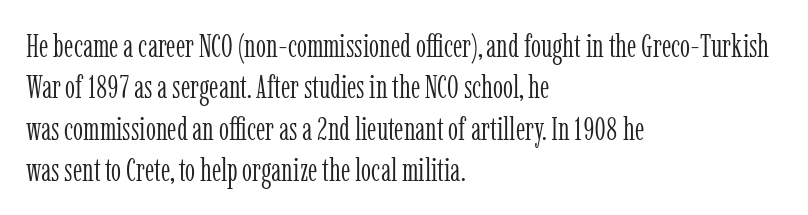
The image shows 32 px light, condensed serif type, upright; set left-aligned, normal line spacing (1.29x), normal letter spacing, not underlined; low stroke contrast and a medium x-height.
